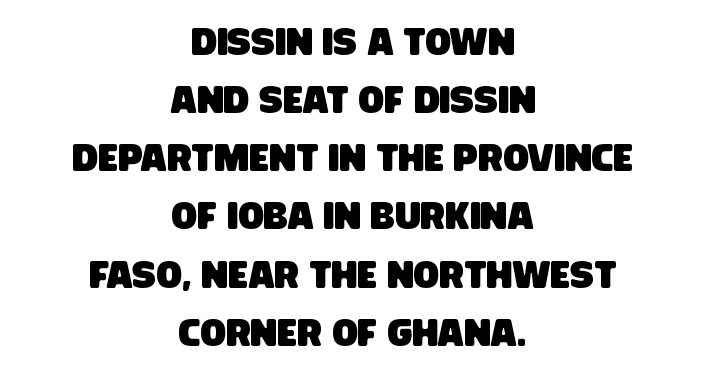
{"serif": "no", "width": "condensed", "stroke_contrast": "low", "x_height": "large", "monospaced": "no", "underline": "no", "align": "center", "line_spacing": "normal", "line_spacing_ratio": 1.53, "letter_spacing": "normal", "letter_spacing_em": 0.0, "glyph_px": 38}
